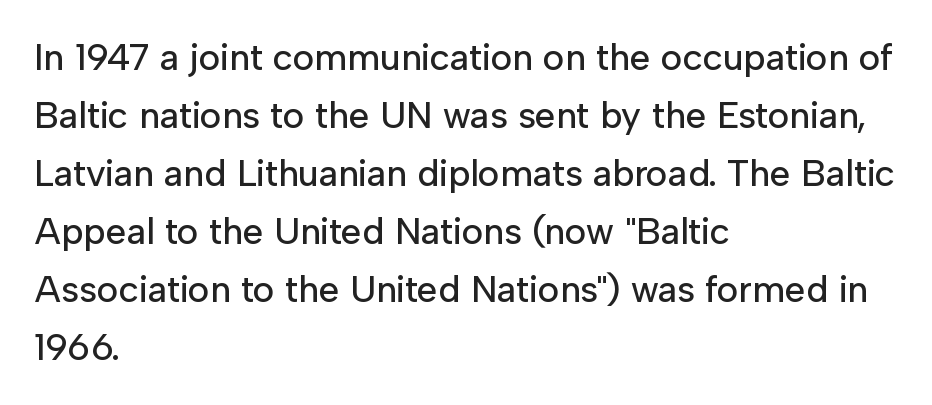
Students, observe: this is what conventionally led text looks like. Regarding serifs, this sample does without them. Each line starts at the same left margin while the right side varies. Just letters on the line, the space beneath them empty.
